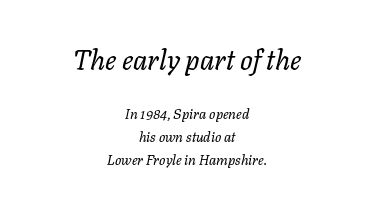
{"italic": "yes", "lean": "right", "slant_degrees": 11, "bold": "no", "weight": "regular", "width": "normal", "stroke_contrast": "low", "x_height": "medium", "monospaced": "no", "underline": "no", "align": "center", "line_spacing": "normal", "line_spacing_ratio": 1.61, "letter_spacing": "normal", "letter_spacing_em": 0.0, "larger_block": "first", "size_ratio": 2.0, "glyph_px": 28}
